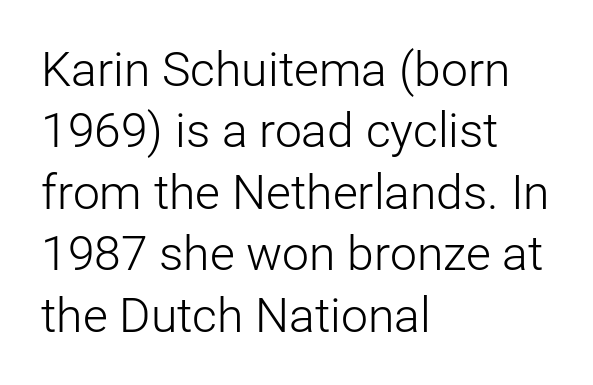
The image shows 48 px light sans-serif type, upright; set left-aligned, normal line spacing (1.28x), normal letter spacing, not underlined; low stroke contrast and a medium x-height.
